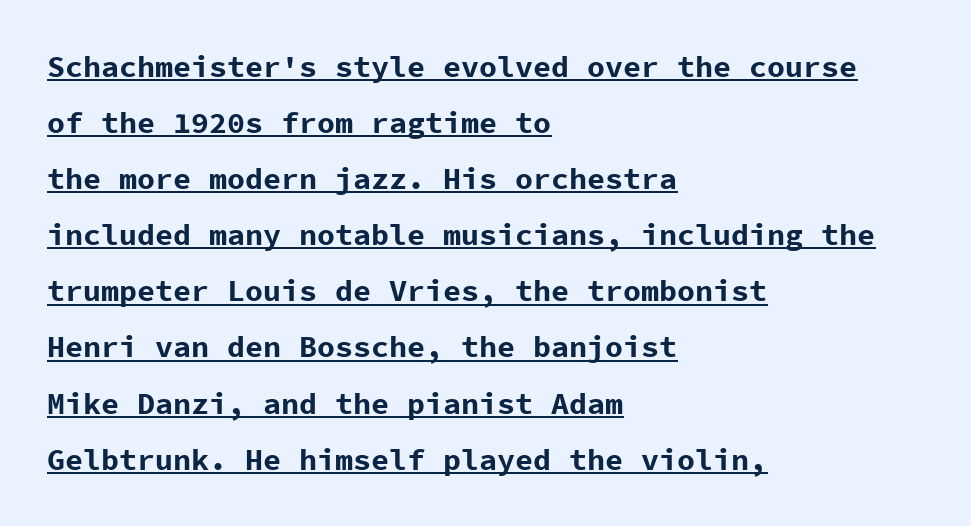
The image shows 30 px bold sans-serif type, upright, monospaced; set left-aligned, line spacing 1.87x, normal letter spacing, underlined; low stroke contrast and a medium x-height.
